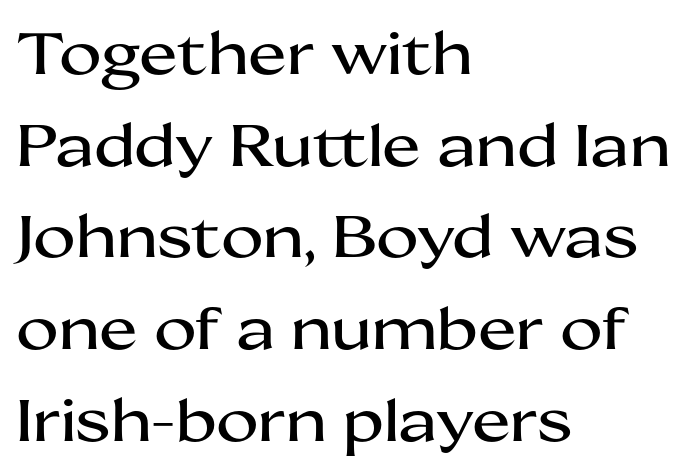
Q: Is the text italic (slanted)? A: No, it is upright.
Q: Is the text underlined? A: No.
Q: How is the paragraph aligned? A: Left-aligned.
Q: Is the spacing between letters normal or unusually wide? A: Normal.
Q: Is the spacing between lines tight, normal or loose? A: Normal.
Q: Width (condensed, normal, or wide)? A: Wide.
Q: Stroke contrast? A: Medium.
Q: x-height? A: Medium.
Q: Monospaced? A: No.
